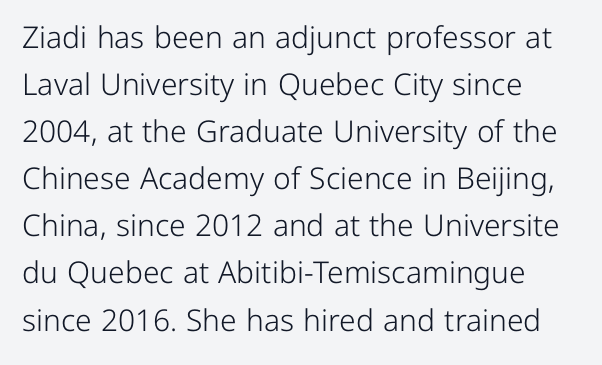
A roman cut, with each character standing at attention. Here the designer chose a conventional face with non-uniform glyph widths. Plain, unruled lines of type. The block of text has a typical density, with ordinary space between rows. The face used here is a sans, in the tradition of grotesques and geometrics. Line starts are locked; line ends wander.
